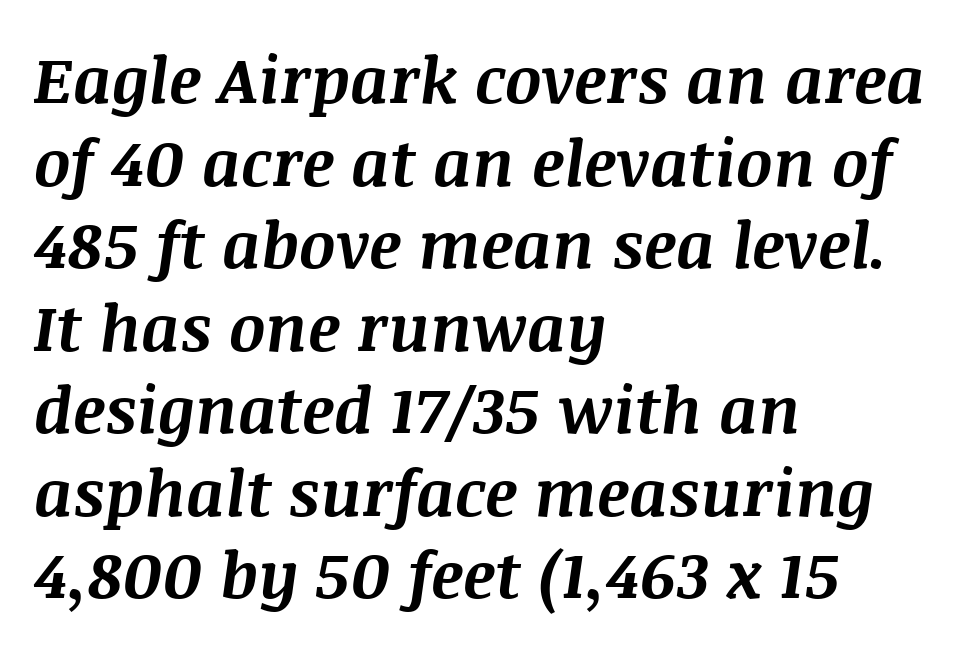
{"italic": "yes", "lean": "right", "slant_degrees": 8, "bold": "yes", "weight": "bold", "width": "normal", "stroke_contrast": "medium", "x_height": "large", "monospaced": "no", "underline": "no", "align": "left", "line_spacing": "normal", "line_spacing_ratio": 1.29, "letter_spacing": "normal", "letter_spacing_em": 0.0, "glyph_px": 64}
